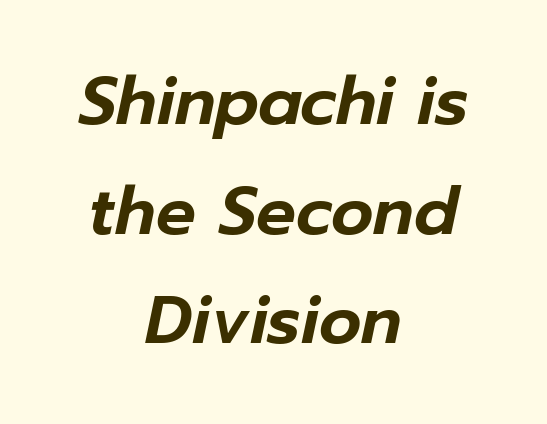
{"italic": "yes", "lean": "right", "slant_degrees": 12, "width": "normal", "stroke_contrast": "low", "x_height": "medium", "monospaced": "no", "underline": "no", "align": "center", "line_spacing": "normal", "line_spacing_ratio": 1.66, "letter_spacing": "normal", "letter_spacing_em": 0.0, "glyph_px": 66}
